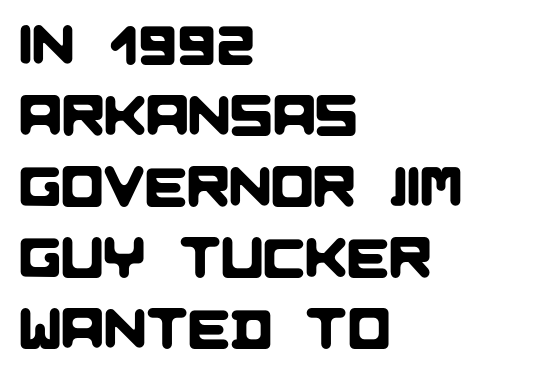
The image shows 56 px sans-serif type; set left-aligned, normal line spacing (1.27x), normal letter spacing, not underlined; low stroke contrast and a large x-height.
